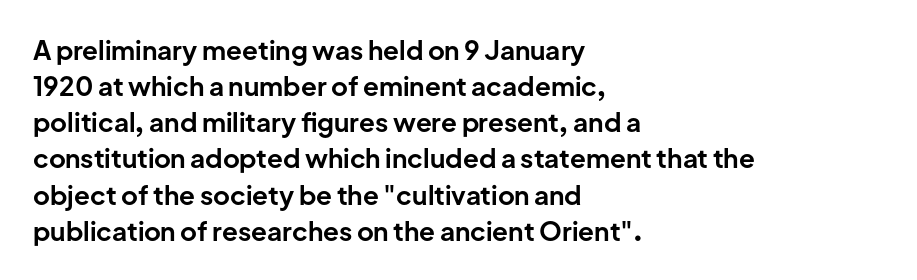
Q: Is the text bold? A: Yes.
Q: Is the text italic (slanted)? A: No, it is upright.
Q: Is the text underlined? A: No.
Q: How is the paragraph aligned? A: Left-aligned.
Q: Is the spacing between letters normal or unusually wide? A: Normal.
Q: Is the spacing between lines tight, normal or loose? A: Normal.
